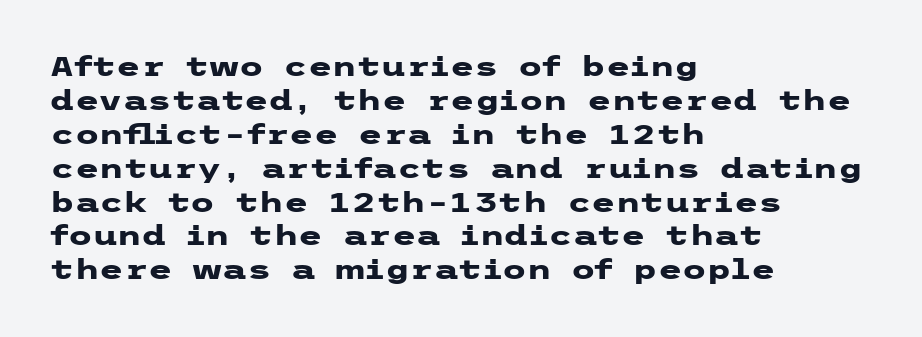
{"serif": "no", "italic": "no", "bold": "yes", "weight": "heavy", "width": "wide", "stroke_contrast": "low", "x_height": "medium", "underline": "no", "align": "left", "line_spacing_ratio": 1.21, "letter_spacing": "normal", "letter_spacing_em": 0.0, "glyph_px": 28}
